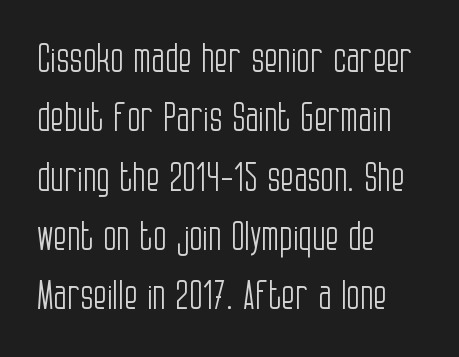
Q: Is the text bold? A: No.
Q: Is the text italic (slanted)? A: No, it is upright.
Q: Is the typeface a serif or a sans-serif typeface? A: Sans-serif.
Q: Is the text underlined? A: No.
Q: How is the paragraph aligned? A: Left-aligned.
Q: Is the spacing between letters normal or unusually wide? A: Normal.
Q: Is the spacing between lines tight, normal or loose? A: Normal.
Q: Width (condensed, normal, or wide)? A: Condensed.
Q: Stroke contrast? A: Low.
Q: x-height? A: Large.
Q: Monospaced? A: No.
